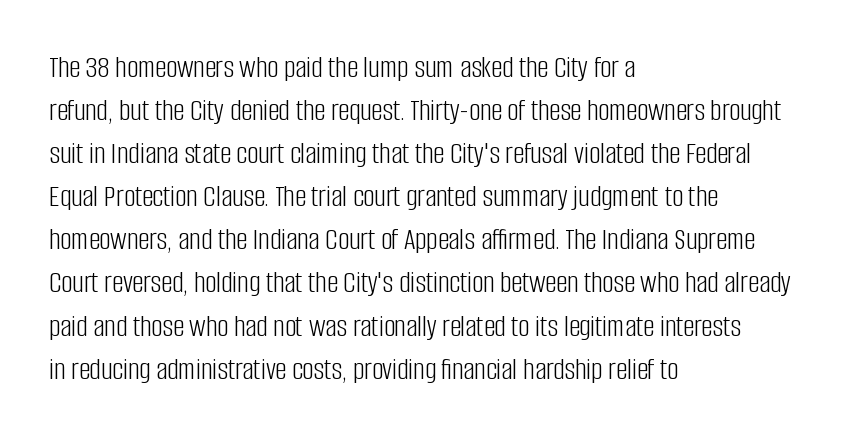
Q: Is the text bold? A: No.
Q: Is the text italic (slanted)? A: No, it is upright.
Q: Is the typeface a serif or a sans-serif typeface? A: Sans-serif.
Q: Is the text underlined? A: No.
Q: How is the paragraph aligned? A: Left-aligned.
Q: Is the spacing between letters normal or unusually wide? A: Normal.
Q: Is the spacing between lines tight, normal or loose? A: Normal.
Q: Width (condensed, normal, or wide)? A: Condensed.
Q: Stroke contrast? A: Low.
Q: x-height? A: Large.
Q: Monospaced? A: No.
